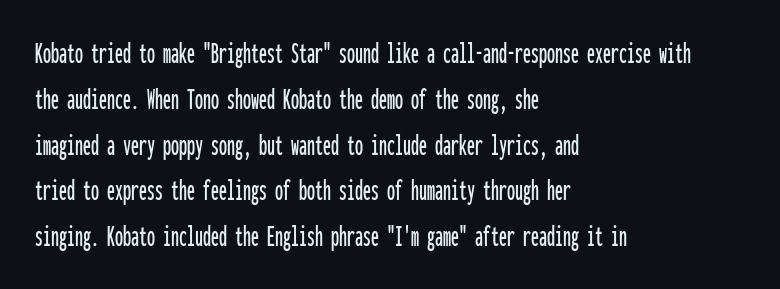
{"serif": "no", "italic": "no", "width": "condensed", "stroke_contrast": "low", "x_height": "medium", "monospaced": "yes", "underline": "no", "align": "left", "line_spacing": "normal", "line_spacing_ratio": 1.43, "letter_spacing": "normal", "letter_spacing_em": 0.0, "glyph_px": 32}
